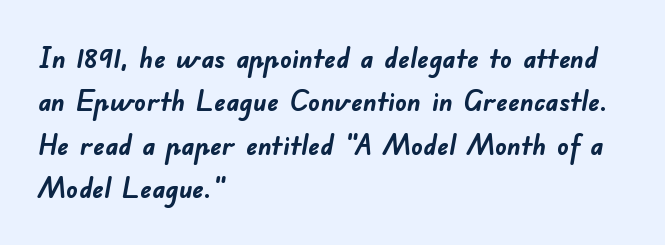
Q: Is the text bold? A: Yes.
Q: Is the typeface a serif or a sans-serif typeface? A: Sans-serif.
Q: Is the text underlined? A: No.
Q: How is the paragraph aligned? A: Left-aligned.
Q: Is the spacing between letters normal or unusually wide? A: Normal.
Q: Is the spacing between lines tight, normal or loose? A: Normal.
Q: Width (condensed, normal, or wide)? A: Normal.
Q: Stroke contrast? A: Low.
Q: x-height? A: Small.
Q: Monospaced? A: No.
